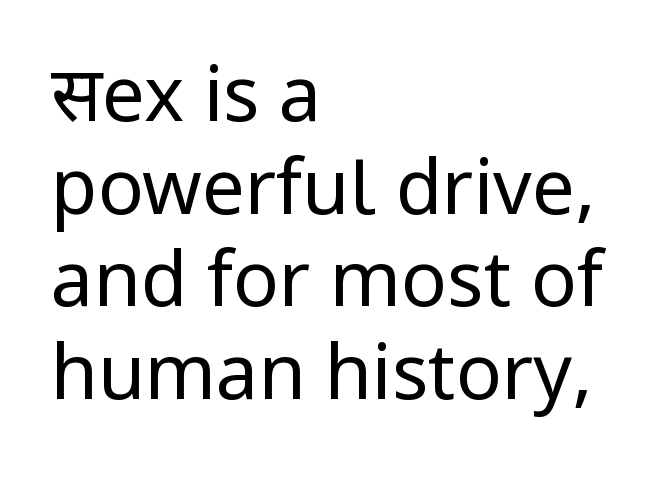
The image shows 76 px regular-weight sans-serif type, upright; set left-aligned, line spacing 1.22x, normal letter spacing, not underlined; low stroke contrast and a medium x-height.
